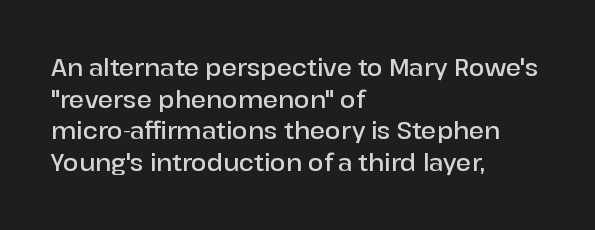
{"italic": "no", "bold": "semi", "underline": "no", "align": "left", "line_spacing": "normal", "line_spacing_ratio": 1.38, "letter_spacing": "normal", "letter_spacing_em": 0.0, "glyph_px": 23}
